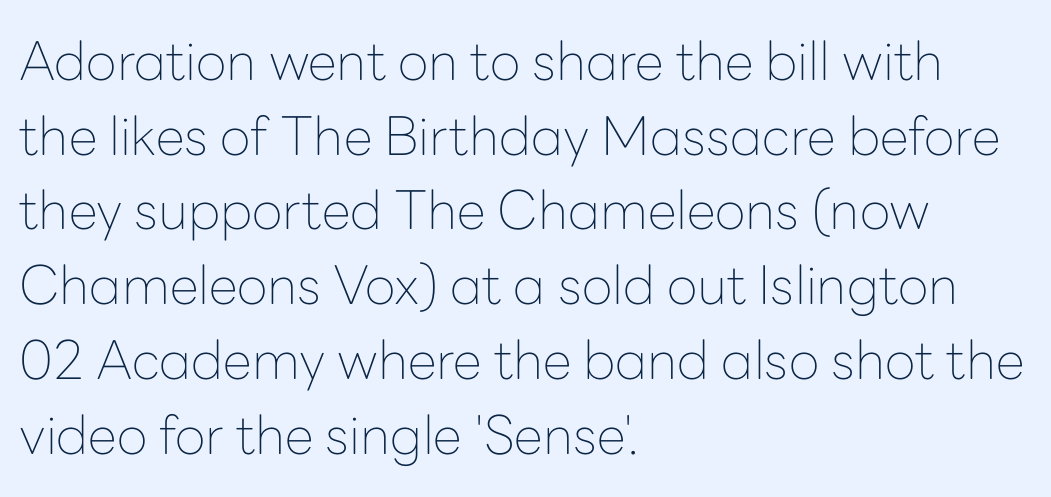
{"serif": "no", "italic": "no", "bold": "no", "weight": "thin", "width": "normal", "stroke_contrast": "low", "x_height": "medium", "monospaced": "no", "underline": "no", "align": "left", "line_spacing": "normal", "line_spacing_ratio": 1.41, "letter_spacing": "normal", "letter_spacing_em": 0.0, "glyph_px": 53}
